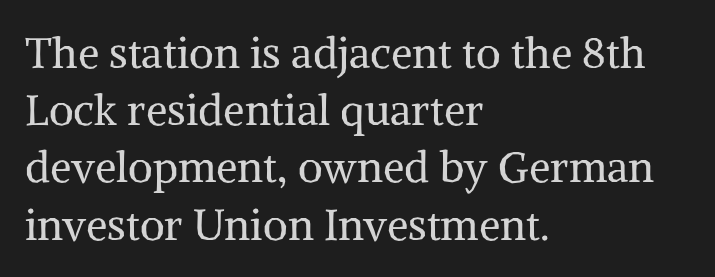
The lines in this sample share a left origin and differ only in where they stop. A typesetter would label this face a serif. Words float on clear page, feet unadorned. Regarding leading, the lines here are spaced in the standard way.
